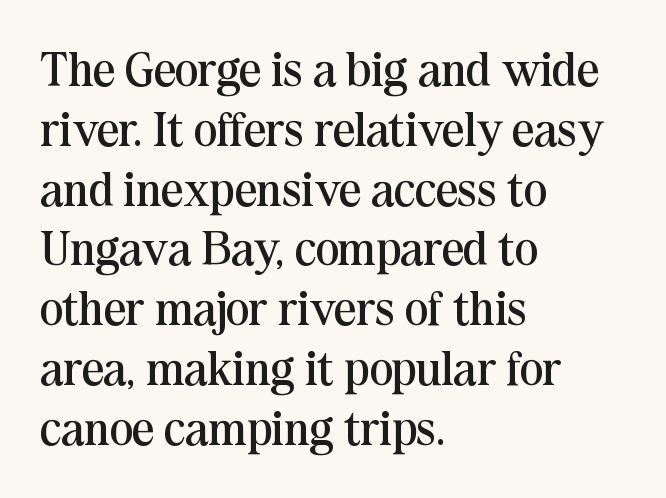
{"serif": "yes", "italic": "no", "bold": "no", "weight": "regular", "width": "normal", "stroke_contrast": "medium", "x_height": "medium", "monospaced": "no", "underline": "no", "align": "left", "line_spacing_ratio": 1.22, "letter_spacing": "normal", "letter_spacing_em": 0.0, "glyph_px": 49}
